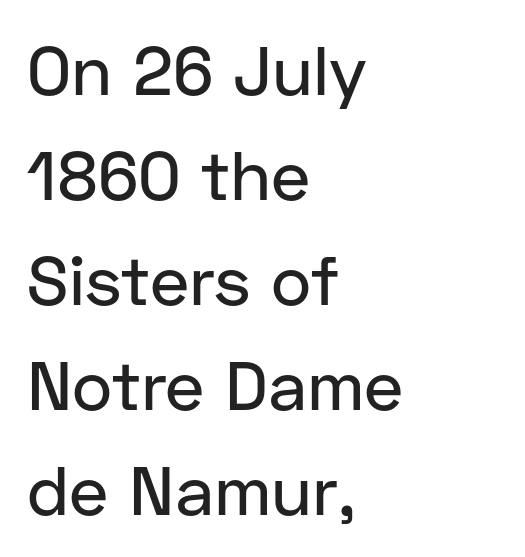
Q: Is the text italic (slanted)? A: No, it is upright.
Q: Is the typeface a serif or a sans-serif typeface? A: Sans-serif.
Q: Is the text underlined? A: No.
Q: How is the paragraph aligned? A: Left-aligned.
Q: Is the spacing between letters normal or unusually wide? A: Normal.
Q: Is the spacing between lines tight, normal or loose? A: Normal.
Q: Width (condensed, normal, or wide)? A: Normal.
Q: Stroke contrast? A: Low.
Q: x-height? A: Medium.
Q: Monospaced? A: No.
